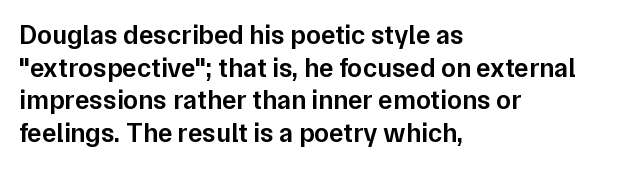
{"italic": "no", "bold": "semi", "underline": "no", "align": "left", "line_spacing_ratio": 1.21, "letter_spacing": "normal", "letter_spacing_em": 0.0, "glyph_px": 27}
